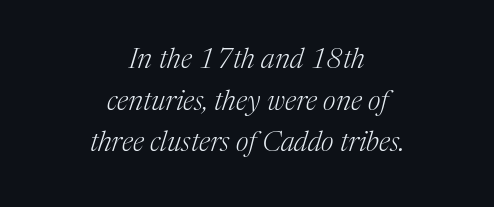
Q: Is the text bold? A: No.
Q: Is the text italic (slanted)? A: Yes, it leans right by about 17 degrees.
Q: Is the typeface a serif or a sans-serif typeface? A: Serif.
Q: Is the text underlined? A: No.
Q: How is the paragraph aligned? A: Centered.
Q: Is the spacing between letters normal or unusually wide? A: Normal.
Q: Is the spacing between lines tight, normal or loose? A: Normal.
Q: Width (condensed, normal, or wide)? A: Normal.
Q: Stroke contrast? A: Medium.
Q: x-height? A: Medium.
Q: Monospaced? A: No.
